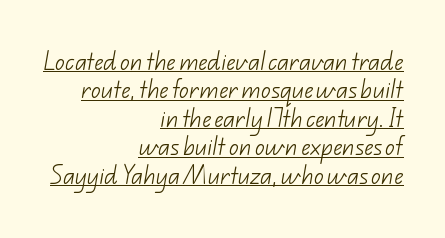
A quiet, ordinary-to-light weight characterises the typeface. Notice how descenders clear the ascenders below comfortably — that's standard leading. No extra tracking has been applied to these lines. The specimen includes a rule beneath the text block's lines. This rendering uses right alignment, leaving the left contour irregular.
